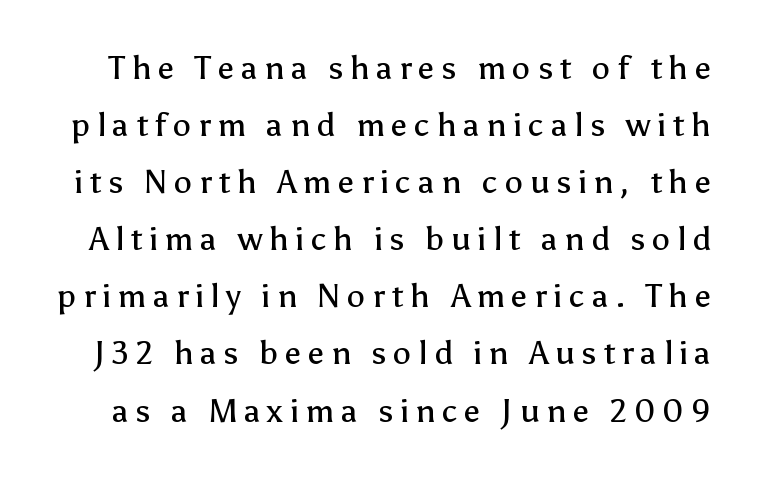
{"serif": "no", "italic": "no", "bold": "no", "weight": "regular", "width": "normal", "stroke_contrast": "low", "x_height": "medium", "monospaced": "no", "underline": "no", "line_spacing_ratio": 1.73, "letter_spacing": "wide", "letter_spacing_em": 0.2, "glyph_px": 33}
